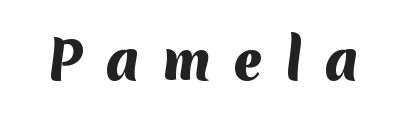
Q: Is the text bold? A: Yes.
Q: Is the typeface a serif or a sans-serif typeface? A: Sans-serif.
Q: Is the text underlined? A: No.
Q: Is the spacing between letters normal or unusually wide? A: Unusually wide.
Q: Width (condensed, normal, or wide)? A: Normal.
Q: Stroke contrast? A: Medium.
Q: x-height? A: Medium.
Q: Monospaced? A: No.
